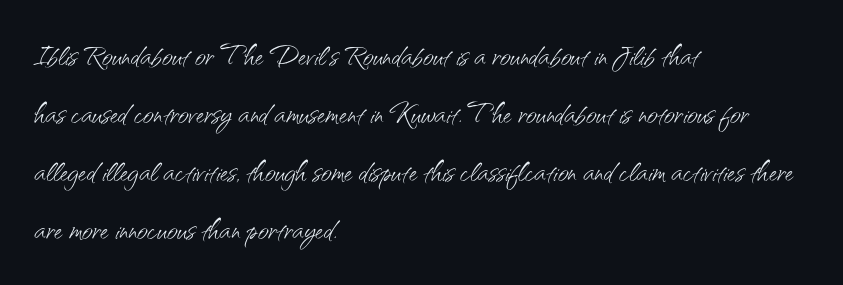
A typesetter would label this face a sans. Leading matches the norm, producing a regular column. There is no visible air inserted between adjacent glyphs. Vertical stems look standard width or narrower in stroke.
